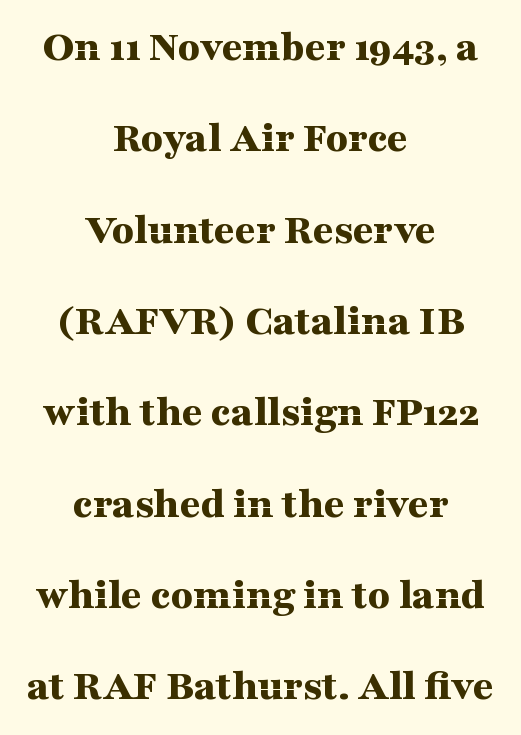
The image shows 45 px bold, wide serif type, upright; set centered, loose line spacing (2.03x), normal letter spacing, not underlined; medium stroke contrast and a medium x-height.
